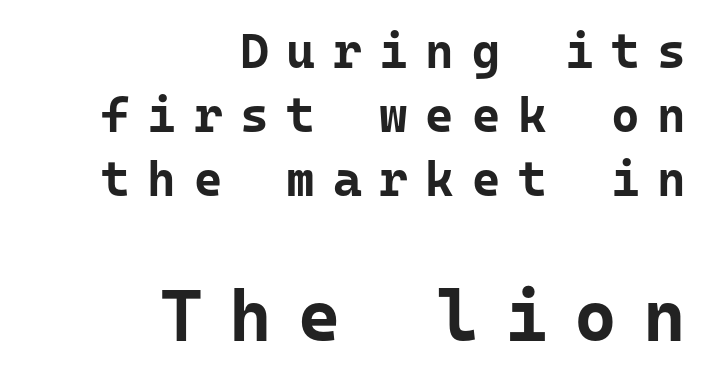
Q: Is the text bold? A: Yes.
Q: Is the text italic (slanted)? A: No, it is upright.
Q: Is the typeface a serif or a sans-serif typeface? A: Sans-serif.
Q: Is the text underlined? A: No.
Q: How is the paragraph aligned? A: Right-aligned.
Q: Is the spacing between letters normal or unusually wide? A: Unusually wide.
Q: Is the spacing between lines tight, normal or loose? A: Normal.
Q: Which block of text is set in a larger size, the first (top) or the second (bottom)? A: The second (bottom) one.
Q: Width (condensed, normal, or wide)? A: Normal.
Q: Stroke contrast? A: Low.
Q: x-height? A: Medium.
Q: Monospaced? A: Yes.
